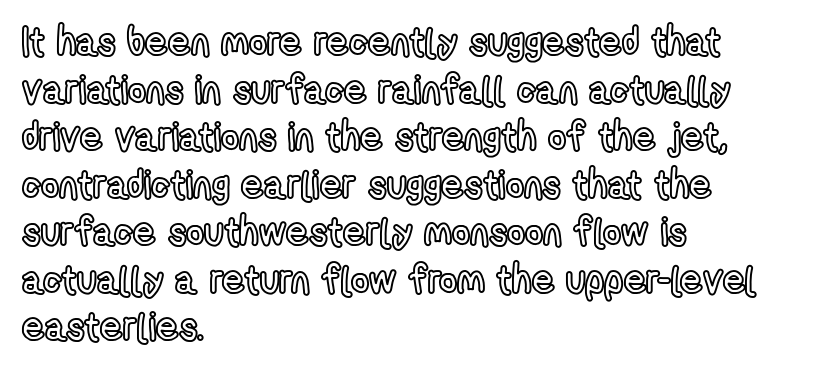
{"italic": "no", "width": "condensed", "x_height": "medium", "monospaced": "no", "underline": "no", "align": "left", "line_spacing_ratio": 1.22, "letter_spacing": "normal", "letter_spacing_em": 0.0, "glyph_px": 39}
